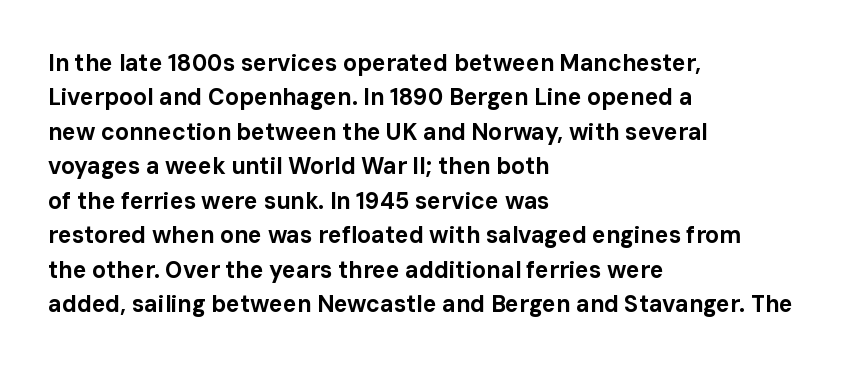
{"italic": "no", "bold": "yes", "underline": "no", "align": "left", "line_spacing": "normal", "line_spacing_ratio": 1.5, "letter_spacing": "normal", "letter_spacing_em": 0.0, "glyph_px": 23}
